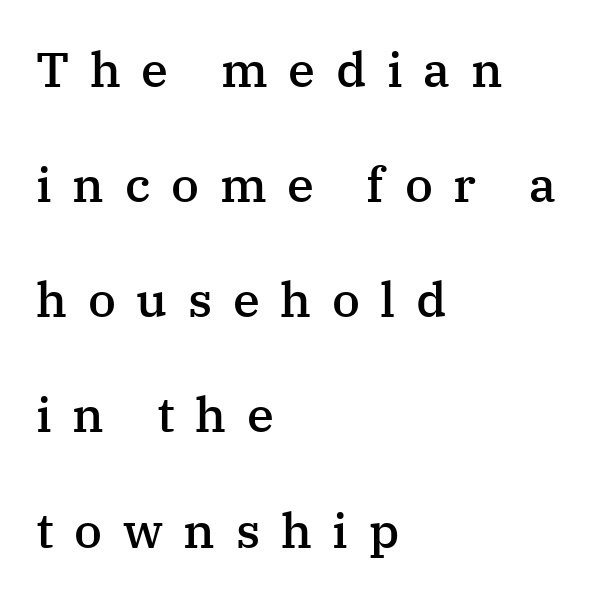
The image shows 49 px semibold serif type, upright; set left-aligned, loose line spacing (2.35x), unusually wide letter spacing (+0.42 em), not underlined; medium stroke contrast and a medium x-height.
